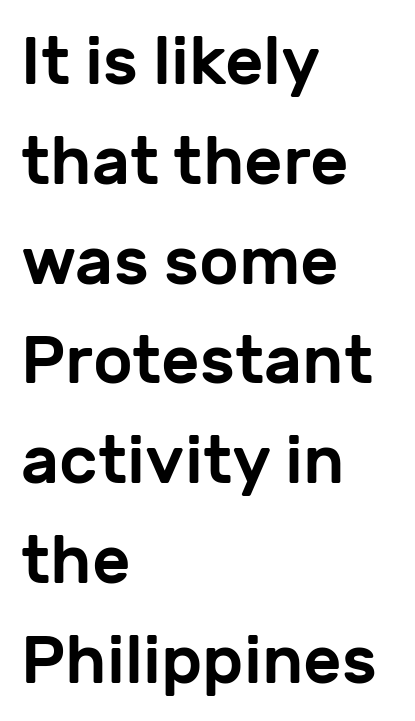
The image shows 67 px sans-serif type, upright; set left-aligned, normal line spacing (1.49x), normal letter spacing, not underlined; low stroke contrast and a medium x-height.
